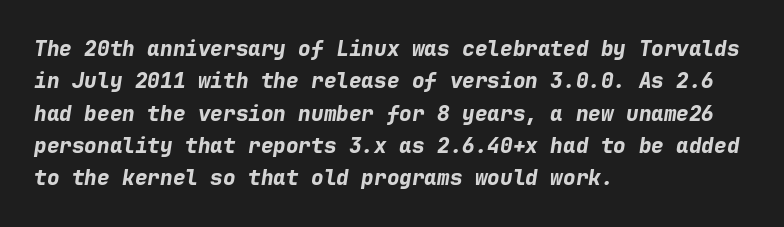
{"italic": "yes", "lean": "right", "slant_degrees": 9, "bold": "yes", "underline": "no", "align": "left", "line_spacing": "normal", "line_spacing_ratio": 1.54, "letter_spacing": "normal", "letter_spacing_em": 0.0, "glyph_px": 21}
